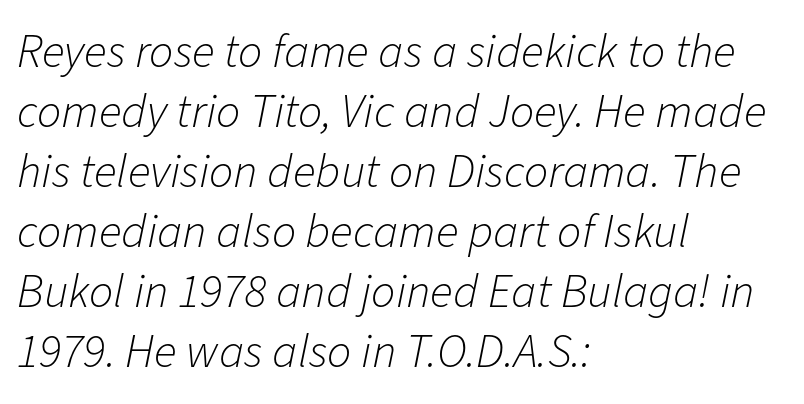
Q: Is the text bold? A: No.
Q: Is the text italic (slanted)? A: Yes, it leans right by about 11 degrees.
Q: Is the text underlined? A: No.
Q: How is the paragraph aligned? A: Left-aligned.
Q: Is the spacing between letters normal or unusually wide? A: Normal.
Q: Is the spacing between lines tight, normal or loose? A: Normal.
Q: Width (condensed, normal, or wide)? A: Normal.
Q: Stroke contrast? A: Low.
Q: x-height? A: Medium.
Q: Monospaced? A: No.
